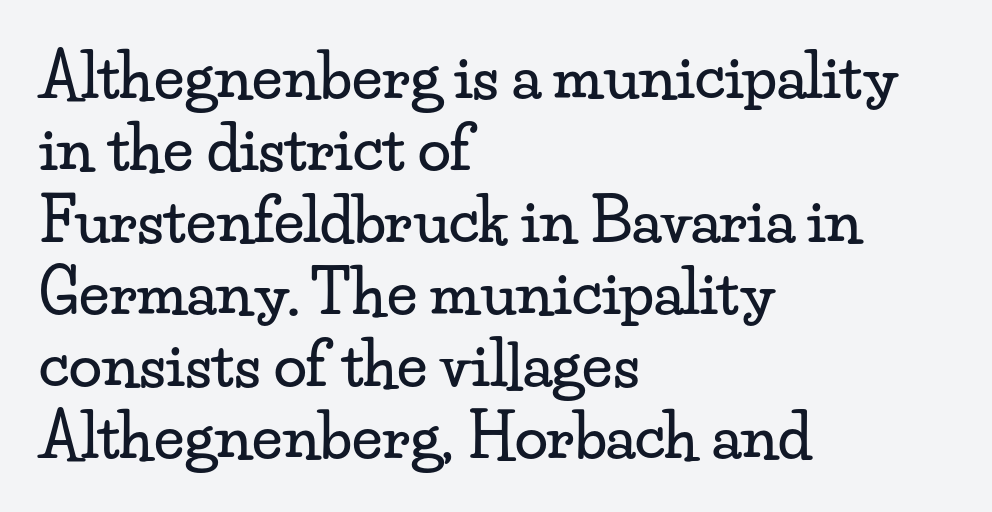
The specimen omits any rule beneath the text block's lines. Line beginnings align vertically; line endings do not. You could not count columns in this text — the font is proportionally spaced. The tracking reads as untouched default to a designer's eye. Style check: upright. Are there feet on the stems? There are — it's a serif.
